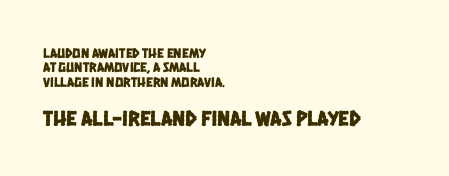
The image shows 22 px text type; set left-aligned, tight line spacing (1.02x), normal letter spacing, not underlined; the second (bottom) block is 1.57x larger.
